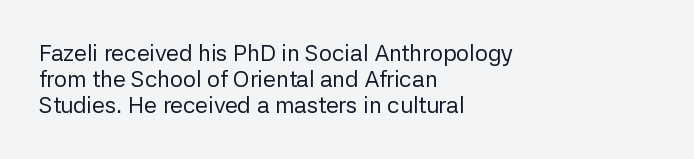
Vertically, the passage feels compressed, each row crowding the next. Nobody drew a line under any word here. The lettering holds an erect, upright posture throughout. Caption: standard tracking, unaltered.
